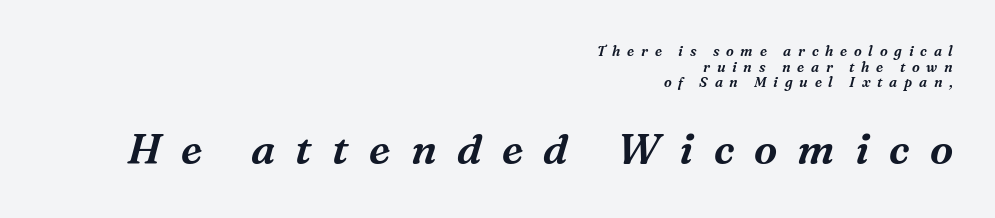
It's the slanting kind of type. Reading down the block, your eye finds every line finishing at a fixed right position. The passage shown begins with its smaller block and ends with its larger one. Descenders are the only things crossing below the line. The leading is snug, giving the passage a crowded texture. Proportional: the letters do not fall into vertical columns.
